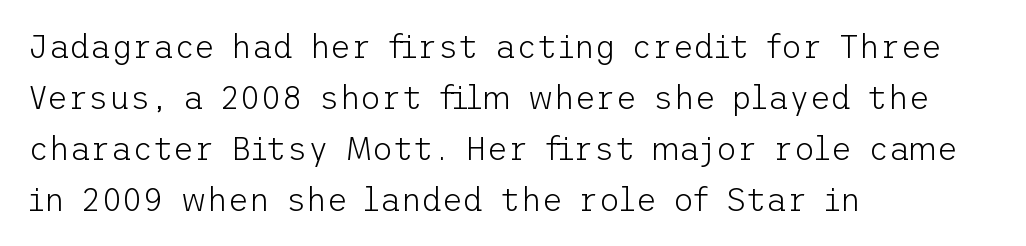
Q: Is the text bold? A: No.
Q: Is the text italic (slanted)? A: No, it is upright.
Q: Is the typeface a serif or a sans-serif typeface? A: Sans-serif.
Q: Is the text underlined? A: No.
Q: How is the paragraph aligned? A: Left-aligned.
Q: Is the spacing between letters normal or unusually wide? A: Normal.
Q: Is the spacing between lines tight, normal or loose? A: Normal.
Q: Width (condensed, normal, or wide)? A: Normal.
Q: Stroke contrast? A: Low.
Q: x-height? A: Medium.
